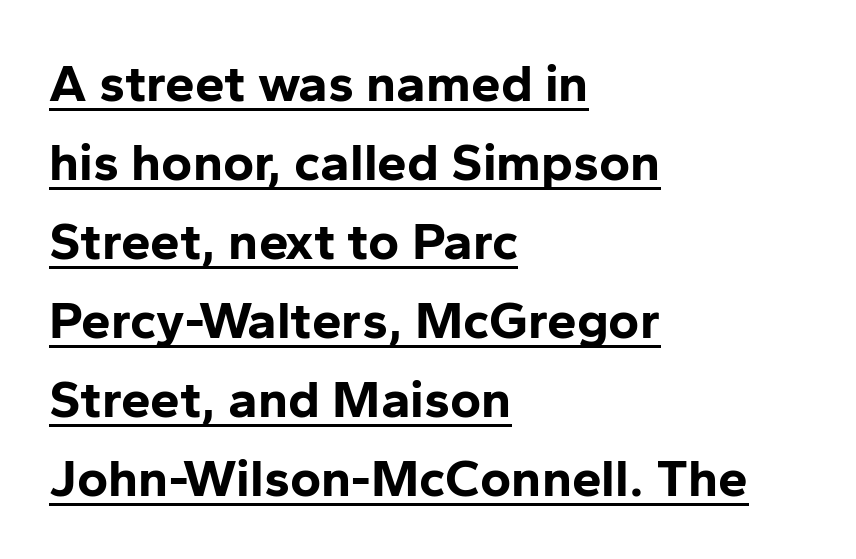
Glance below the letters and you will spot a drawn line. In terms of posture, this sample is upright. The setting favours the left margin, as ordinary paragraphs usually do. Strokes here are thick enough to call this a true bold.
